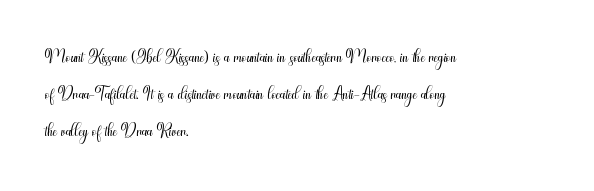
The image shows 26 px text type; set left-aligned, normal line spacing (1.42x), normal letter spacing, not underlined.
